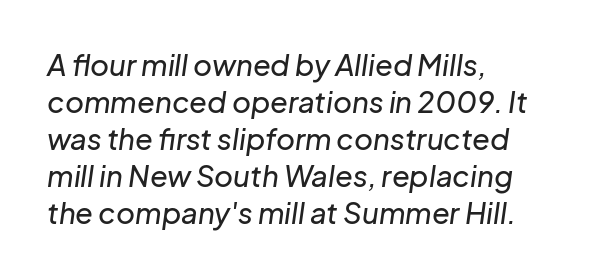
The text carries the slant typical of an italic or oblique font. Note the varied advance widths — an 'i' is clearly narrower than an 'm'. Line beginnings align vertically; line endings do not. Short note: letters normally spaced.
